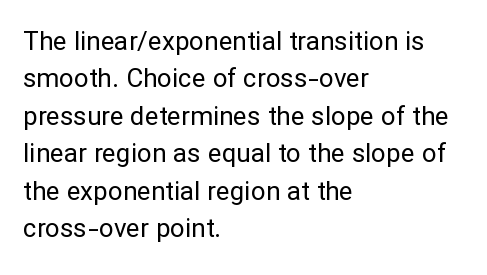
{"italic": "no", "bold": "no", "underline": "no", "align": "left", "line_spacing": "normal", "line_spacing_ratio": 1.44, "letter_spacing": "normal", "letter_spacing_em": 0.0, "glyph_px": 26}
